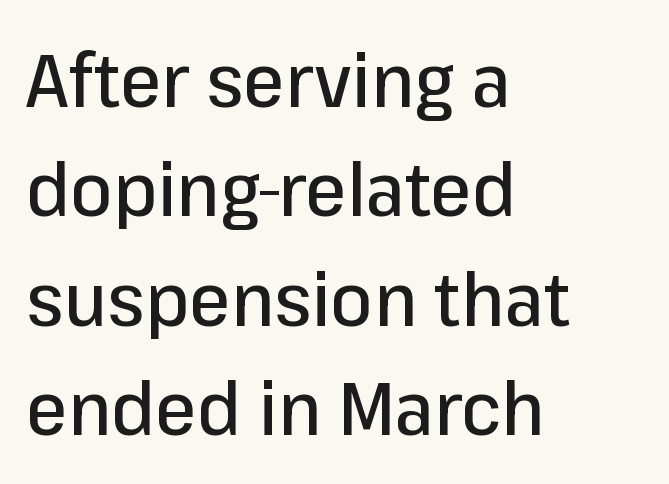
{"serif": "no", "italic": "no", "width": "normal", "stroke_contrast": "low", "x_height": "medium", "monospaced": "no", "underline": "no", "align": "left", "line_spacing": "normal", "line_spacing_ratio": 1.46, "letter_spacing": "normal", "letter_spacing_em": 0.0, "glyph_px": 75}
